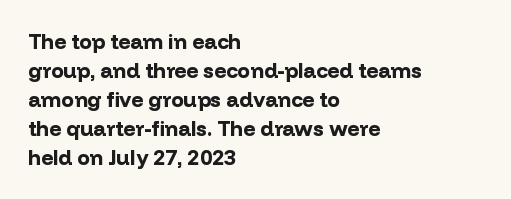
{"italic": "no", "bold": "yes", "underline": "no", "align": "left", "line_spacing": "normal", "line_spacing_ratio": 1.38, "letter_spacing": "normal", "letter_spacing_em": 0.0, "glyph_px": 21}
